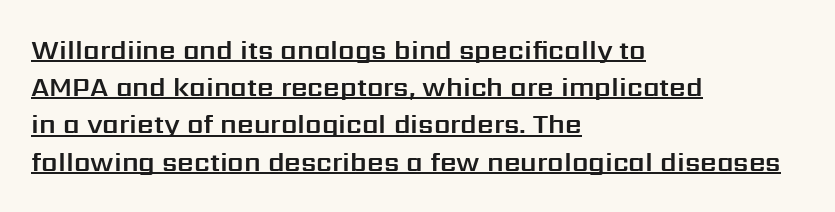
{"italic": "no", "underline": "yes", "align": "left", "line_spacing": "normal", "line_spacing_ratio": 1.43, "letter_spacing": "normal", "letter_spacing_em": 0.0, "glyph_px": 26}
